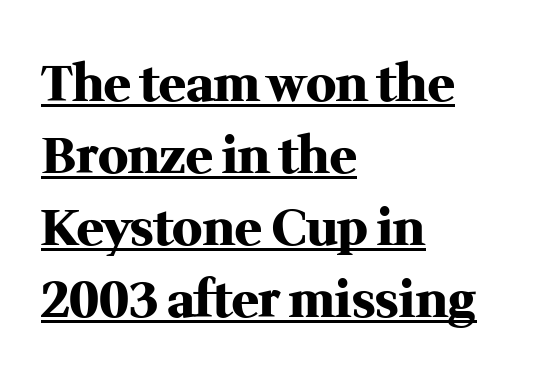
The letters are bold, with thick, heavy strokes. A typesetter would call this zero additional tracking. The type sits square on the baseline with zero lean. Reading down the column, the eye jumps a familiar distance to each next line. Is this a fixed-width face? No — the glyphs have proportional, varying widths.
